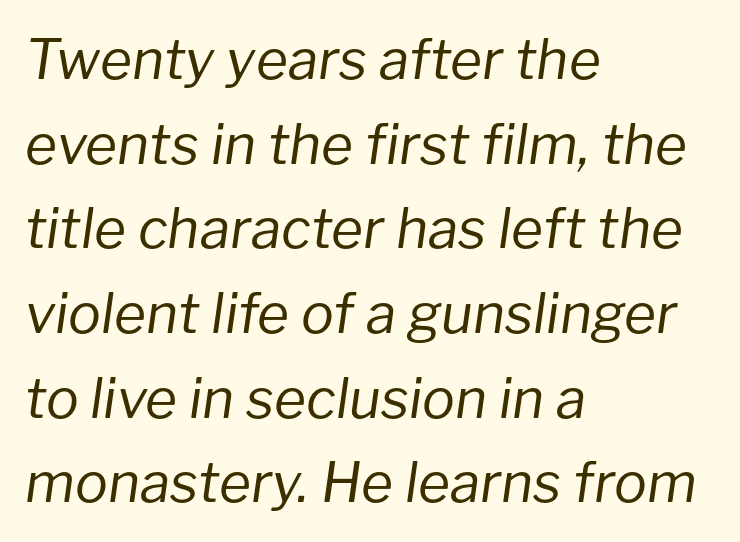
The image shows 55 px regular-weight type, italic (leaning right); set left-aligned, normal line spacing (1.54x), normal letter spacing, not underlined; low stroke contrast and a medium x-height.
